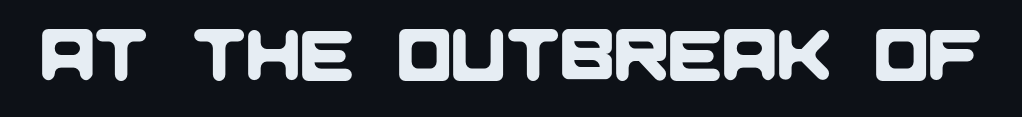
Q: Is the typeface a serif or a sans-serif typeface? A: Sans-serif.
Q: Is the text underlined? A: No.
Q: Is the spacing between letters normal or unusually wide? A: Normal.
Q: Width (condensed, normal, or wide)? A: Normal.
Q: Stroke contrast? A: Low.
Q: x-height? A: Large.
Q: Monospaced? A: No.
